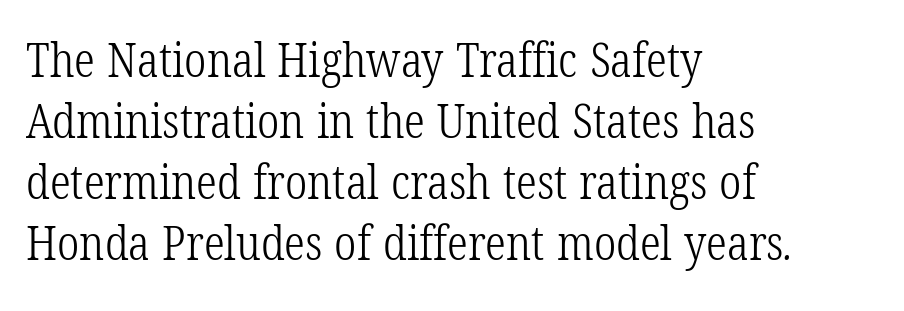
The image shows 47 px light, condensed serif type; set left-aligned, normal line spacing (1.3x), normal letter spacing, not underlined; low stroke contrast and a medium x-height.
